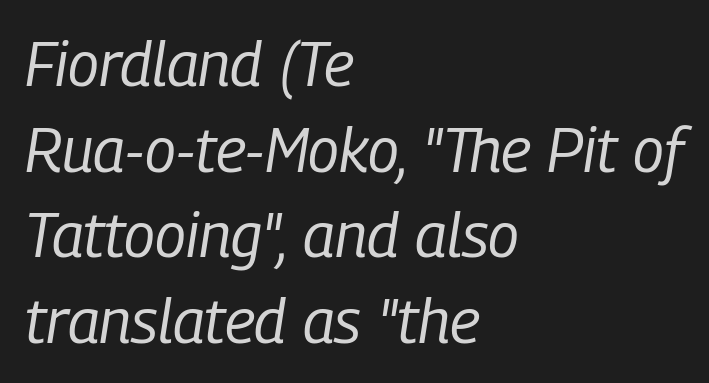
{"italic": "yes", "lean": "right", "slant_degrees": 9, "bold": "no", "weight": "regular", "width": "condensed", "stroke_contrast": "low", "x_height": "medium", "monospaced": "no", "underline": "no", "align": "left", "line_spacing": "normal", "line_spacing_ratio": 1.38, "letter_spacing": "normal", "letter_spacing_em": 0.0, "glyph_px": 62}
